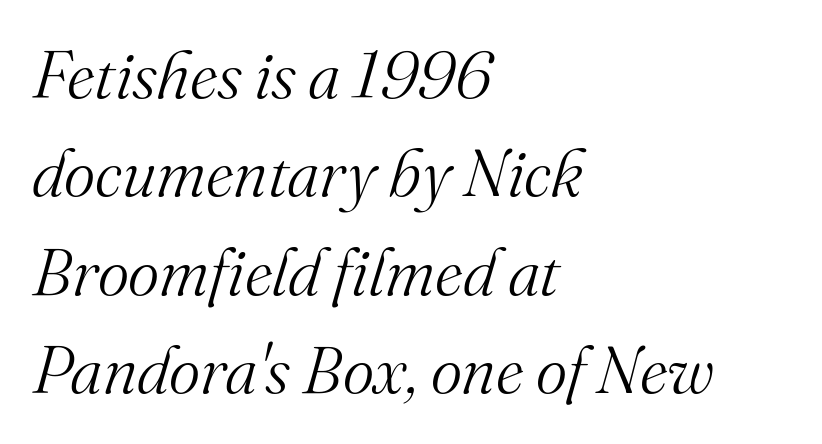
Note: serifs present on the glyphs. The strokes carry an ordinary text weight at most. The zone under the glyphs is completely vacant. The specimen reads as italic at a glance. Default kerning and tracking; the words read as compact shapes. These lines are set flush left with a ragged right edge.
